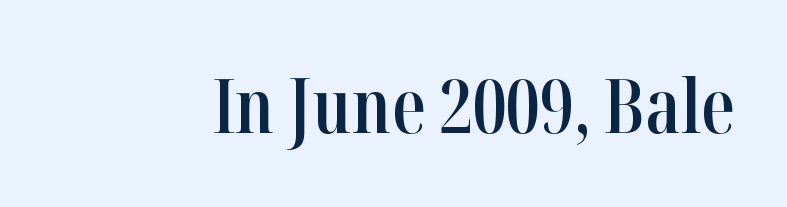
Q: Is the text bold? A: Semi-bold.
Q: Is the text italic (slanted)? A: No, it is upright.
Q: Is the typeface a serif or a sans-serif typeface? A: Serif.
Q: Is the text underlined? A: No.
Q: Is the spacing between letters normal or unusually wide? A: Normal.
Q: Width (condensed, normal, or wide)? A: Condensed.
Q: Stroke contrast? A: High.
Q: x-height? A: Medium.
Q: Monospaced? A: No.
